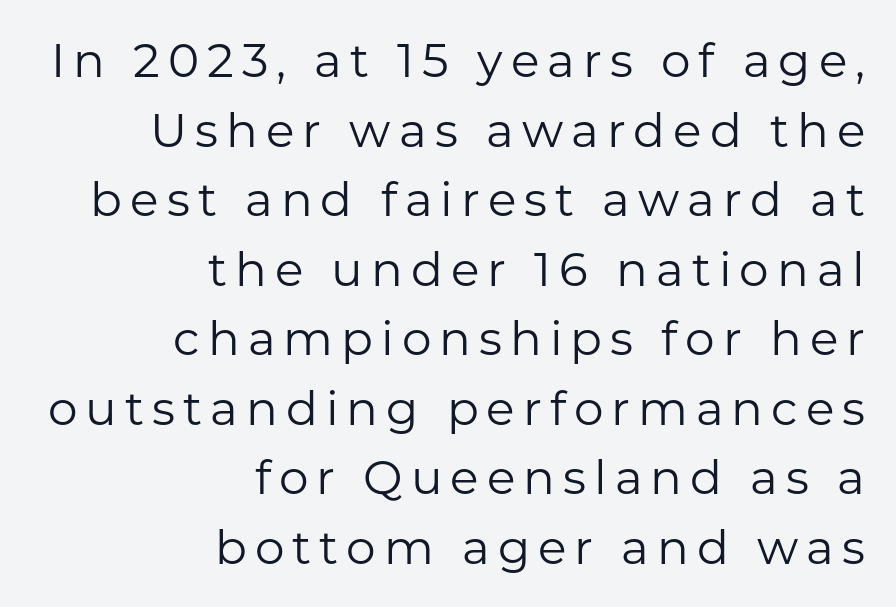
The ragged edge is on the left, which tells us the setting is flush right. Stem width sits at or under what a default text font uses. Regarding leading, the lines here are spaced in the standard way. Nobody drew a line under any word here. The specimen reads as upright at a glance.
